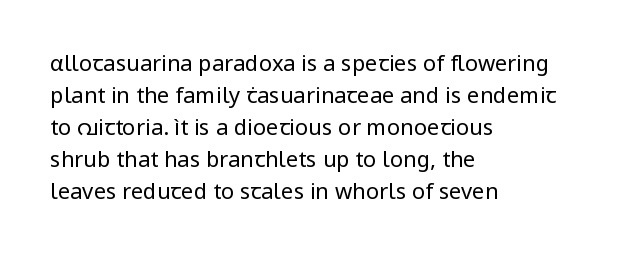
This sample uses an upright cut, with every glyph sitting square on the baseline. Check the space under the baseline: it is left empty. These lines are set flush left with a ragged right edge. Weight: not bold — regular or lighter.
